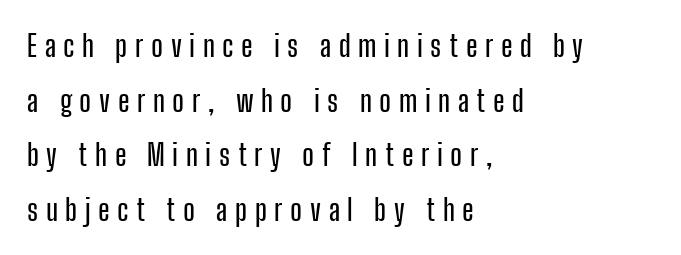
{"serif": "no", "italic": "no", "width": "condensed", "stroke_contrast": "low", "x_height": "medium", "monospaced": "no", "underline": "no", "align": "left", "line_spacing_ratio": 1.82, "letter_spacing": "wide", "letter_spacing_em": 0.25, "glyph_px": 30}
